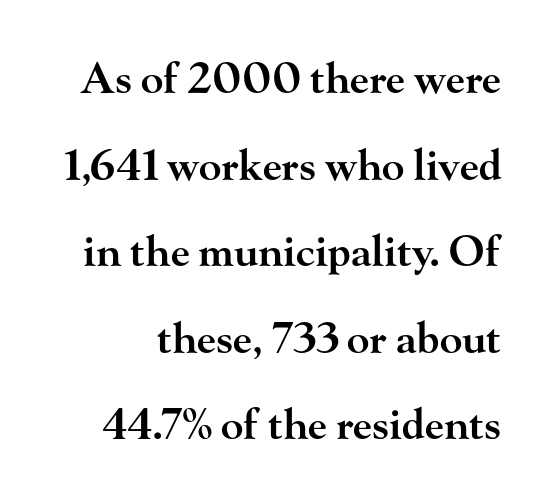
Q: Is the text bold? A: Semi-bold.
Q: Is the text italic (slanted)? A: No, it is upright.
Q: Is the typeface a serif or a sans-serif typeface? A: Serif.
Q: Is the text underlined? A: No.
Q: Is the spacing between letters normal or unusually wide? A: Normal.
Q: Is the spacing between lines tight, normal or loose? A: Loose.
Q: Width (condensed, normal, or wide)? A: Wide.
Q: Stroke contrast? A: High.
Q: x-height? A: Small.
Q: Monospaced? A: No.
